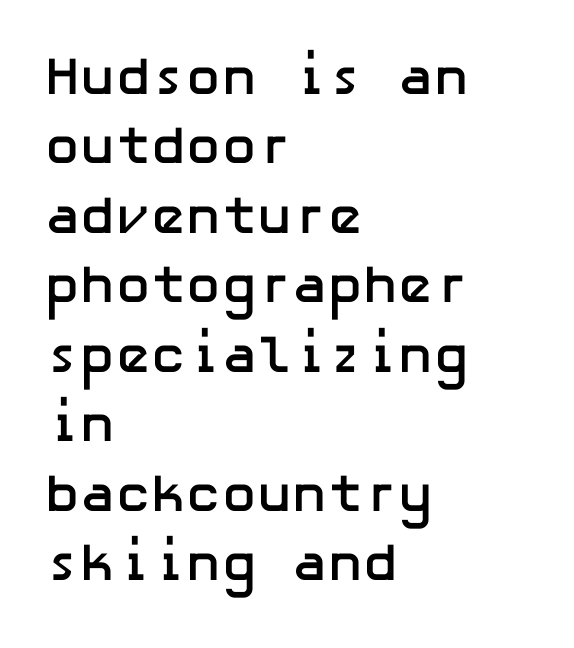
A typesetter would label this face a sans. What's the leading like? Ordinary, nothing unusual. The axis of the letterforms is exactly vertical. The tracking reads as untouched default to a designer's eye.
